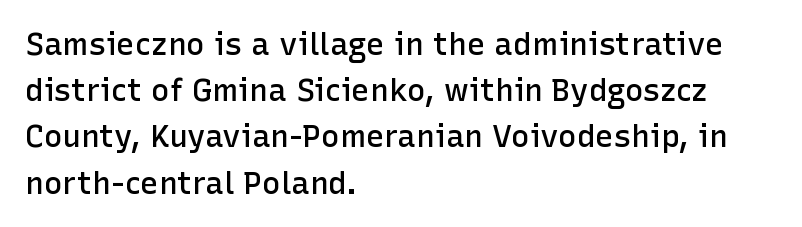
The letters advance in unequal steps, a hallmark of proportional type. Look at the tracking — it's just the regular setting, nothing added. Short and long lines alike share a common starting point at left. Students, this is semibold: more ink than regular, less than bold. The letters carry no serifs — their stems end cleanly without finishing strokes.
